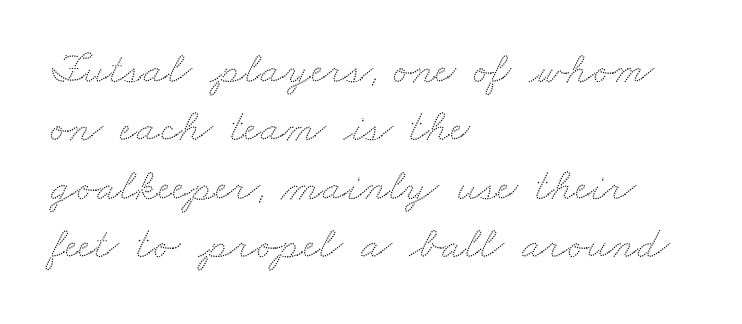
Q: Is the text underlined? A: No.
Q: How is the paragraph aligned? A: Left-aligned.
Q: Is the spacing between letters normal or unusually wide? A: Normal.
Q: Is the spacing between lines tight, normal or loose? A: Normal.
Q: Width (condensed, normal, or wide)? A: Wide.
Q: Stroke contrast? A: Low.
Q: x-height? A: Small.
Q: Monospaced? A: No.
